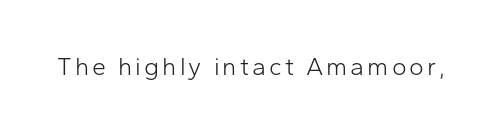
The type sits square on the baseline with zero lean. The strip under each line holds only bare page. Stroke thickness stays within the range of a standard reading face or lighter.
